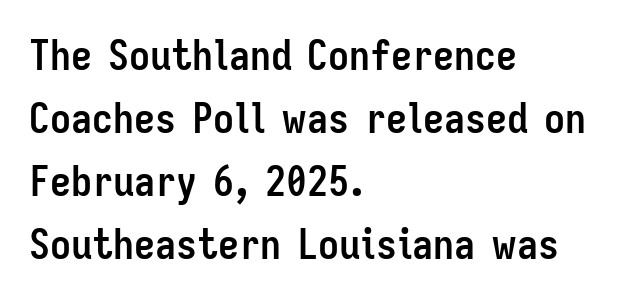
Q: Is the text bold? A: Yes.
Q: Is the text italic (slanted)? A: No, it is upright.
Q: Is the typeface a serif or a sans-serif typeface? A: Sans-serif.
Q: Is the text underlined? A: No.
Q: How is the paragraph aligned? A: Left-aligned.
Q: Is the spacing between letters normal or unusually wide? A: Normal.
Q: Is the spacing between lines tight, normal or loose? A: Normal.
Q: Width (condensed, normal, or wide)? A: Condensed.
Q: Stroke contrast? A: Low.
Q: x-height? A: Medium.
Q: Monospaced? A: No.
